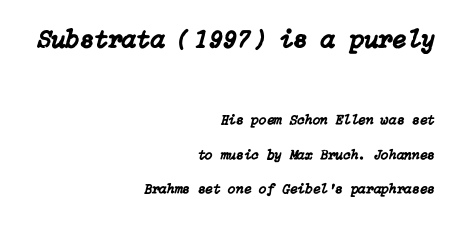
Successive baselines arrive slowly, with a big drop between each. Beneath every word, the page is bare. Compared with typical body copy, the letter spacing here is the same. If you squint, the top block still reads clearly — it's the larger of the two. Compared with ordinary roman type, these characters are visibly tilted. This sample is right-justified, so line beginnings fall wherever the words allow.
